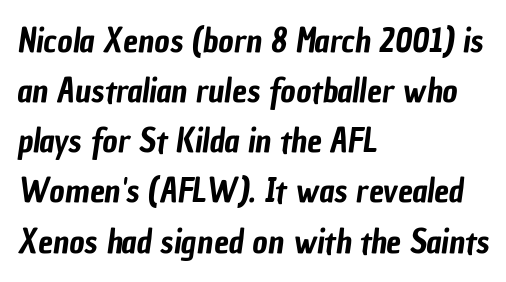
Lines of text with bare space underneath. The face used here is a sans, in the tradition of grotesques and geometrics. Where is the straight margin? On the left. There is no visible air inserted between adjacent glyphs.
